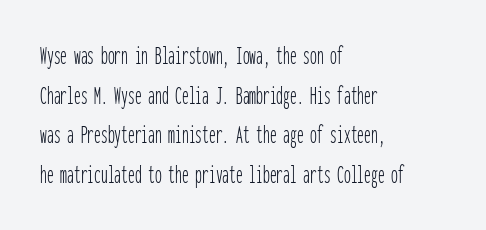
{"italic": "no", "bold": "no", "underline": "no", "align": "left", "line_spacing": "normal", "line_spacing_ratio": 1.47, "letter_spacing": "normal", "letter_spacing_em": 0.0, "glyph_px": 27}
